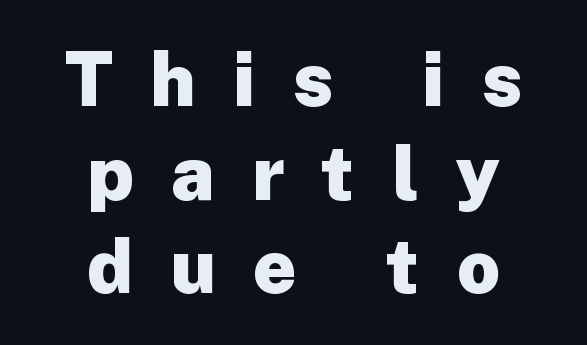
The image shows 75 px heavy sans-serif type, upright; set centered, normal line spacing (1.25x), unusually wide letter spacing (+0.5 em), not underlined; low stroke contrast and a medium x-height.
